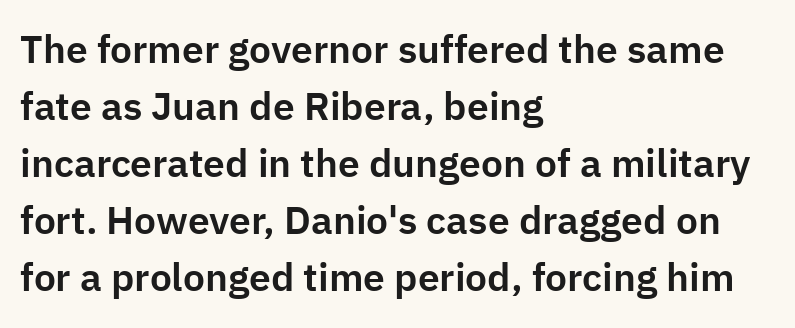
{"serif": "no", "italic": "no", "width": "normal", "stroke_contrast": "low", "x_height": "medium", "monospaced": "no", "underline": "no", "align": "left", "line_spacing": "normal", "line_spacing_ratio": 1.46, "letter_spacing": "normal", "letter_spacing_em": 0.0, "glyph_px": 39}
